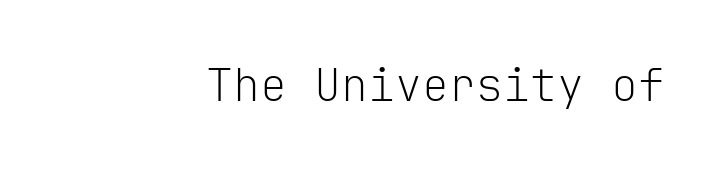
The image shows 45 px light sans-serif type, upright, monospaced; set normal letter spacing, not underlined; low stroke contrast and a medium x-height.
